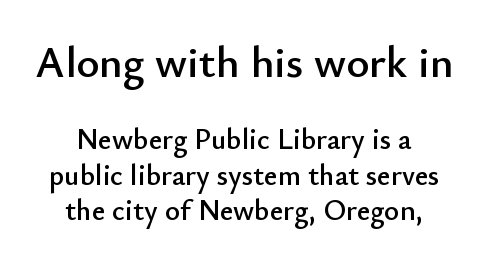
The text was rendered using a sans face with plain stroke endings. Note: larger setting up top, smaller setting below. The letters advance in unequal steps, a hallmark of proportional type. Characters follow at the spacing the type designer built in. Quick note: not italic, upright. Quick note: underline off.
